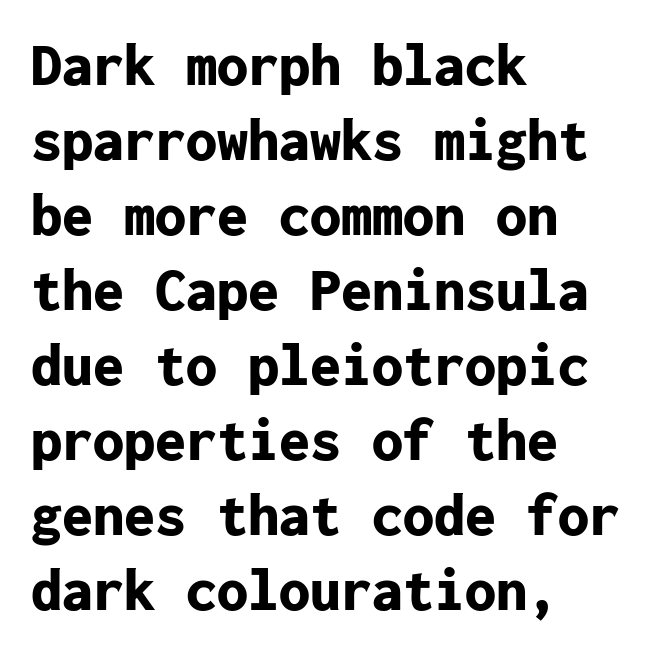
Q: Is the text bold? A: Yes.
Q: Is the text italic (slanted)? A: No, it is upright.
Q: Is the typeface a serif or a sans-serif typeface? A: Sans-serif.
Q: Is the text underlined? A: No.
Q: How is the paragraph aligned? A: Left-aligned.
Q: Is the spacing between letters normal or unusually wide? A: Normal.
Q: Width (condensed, normal, or wide)? A: Normal.
Q: Stroke contrast? A: Low.
Q: x-height? A: Medium.
Q: Monospaced? A: Yes.
